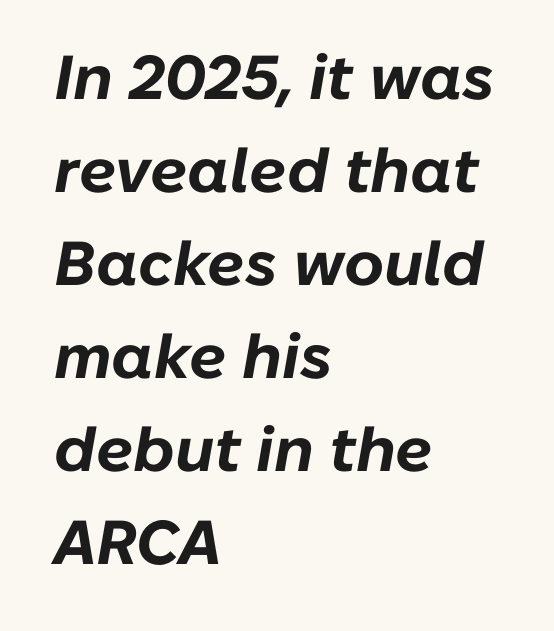
{"italic": "yes", "lean": "right", "slant_degrees": 10, "bold": "yes", "weight": "bold", "width": "normal", "stroke_contrast": "low", "x_height": "medium", "monospaced": "no", "underline": "no", "align": "left", "line_spacing": "normal", "line_spacing_ratio": 1.5, "letter_spacing": "normal", "letter_spacing_em": 0.0, "glyph_px": 62}
